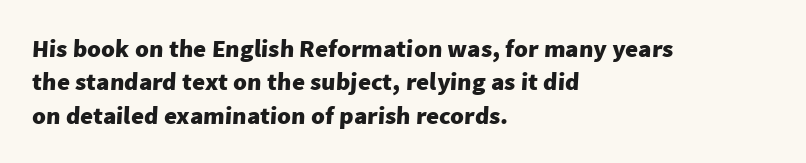
{"bold": "yes", "underline": "no", "align": "left", "line_spacing": "normal", "line_spacing_ratio": 1.34, "letter_spacing": "normal", "letter_spacing_em": 0.0, "glyph_px": 25}
